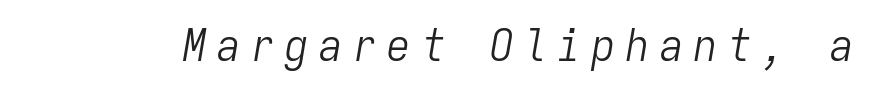
The image shows 46 px light, condensed type, italic (leaning right), monospaced; set unusually wide letter spacing (+0.24 em), not underlined; low stroke contrast and a medium x-height.
